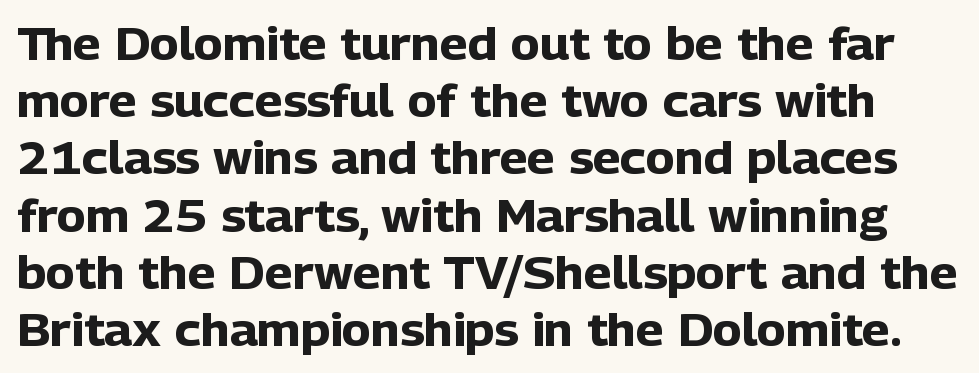
Nothing sits at the stroke ends, so this counts as sans-serif. The type sits square on the baseline with zero lean. The strip under each line holds only bare page. The letters advance in unequal steps, a hallmark of proportional type. This block has exactly the height ordinary leading produces. The tracking reads as untouched default to a designer's eye.
